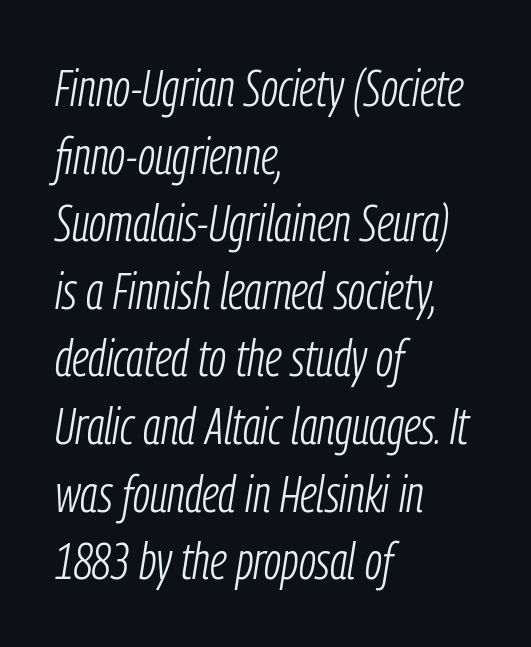
{"italic": "yes", "lean": "right", "slant_degrees": 9, "bold": "no", "weight": "light", "width": "condensed", "stroke_contrast": "low", "x_height": "medium", "monospaced": "no", "underline": "no", "align": "left", "line_spacing": "normal", "line_spacing_ratio": 1.3, "letter_spacing": "normal", "letter_spacing_em": 0.0, "glyph_px": 52}
